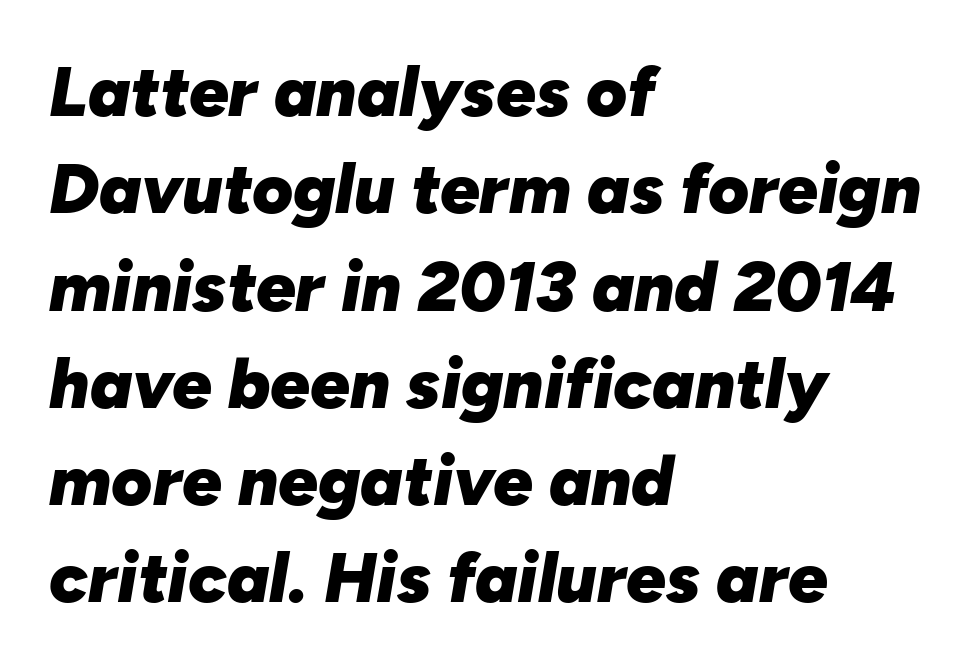
{"italic": "yes", "lean": "right", "slant_degrees": 10, "bold": "yes", "weight": "heavy", "width": "normal", "stroke_contrast": "low", "x_height": "medium", "monospaced": "no", "underline": "no", "align": "left", "line_spacing": "normal", "line_spacing_ratio": 1.39, "letter_spacing": "normal", "letter_spacing_em": 0.0, "glyph_px": 70}
